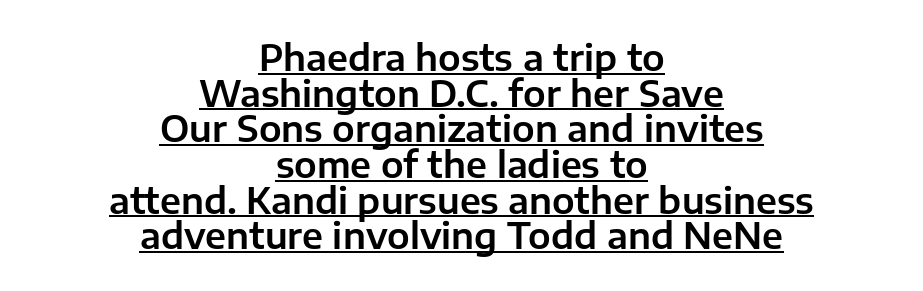
{"serif": "no", "italic": "no", "width": "normal", "stroke_contrast": "low", "x_height": "medium", "monospaced": "no", "underline": "yes", "align": "center", "line_spacing": "tight", "line_spacing_ratio": 0.99, "letter_spacing": "normal", "letter_spacing_em": 0.0, "glyph_px": 36}
